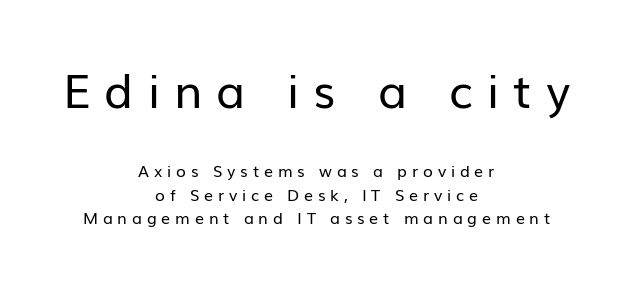
In terms of letterform style, serifs are entirely absent. Line spacing here is normal. Neither beginnings nor endings align; midpoints do. No chunkiness to these letters — they're not bold. The face used here is proportionally spaced, like ordinary book or web type.
